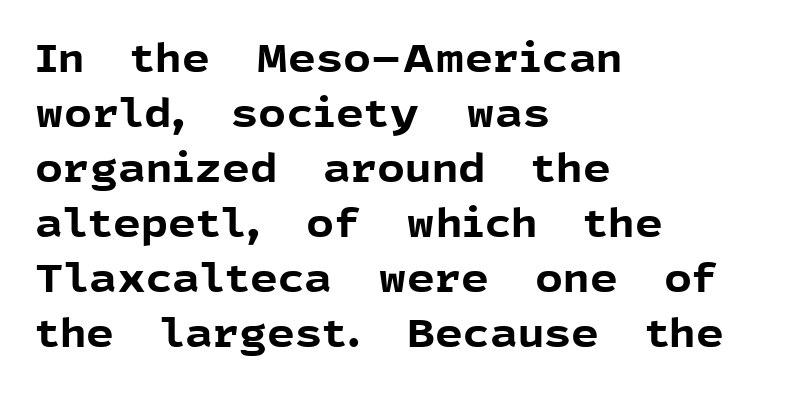
Q: Is the text bold? A: Yes.
Q: Is the text italic (slanted)? A: No, it is upright.
Q: Is the typeface a serif or a sans-serif typeface? A: Sans-serif.
Q: Is the text underlined? A: No.
Q: How is the paragraph aligned? A: Left-aligned.
Q: Is the spacing between letters normal or unusually wide? A: Normal.
Q: Is the spacing between lines tight, normal or loose? A: Normal.
Q: Width (condensed, normal, or wide)? A: Normal.
Q: x-height? A: Medium.
Q: Monospaced? A: No.
